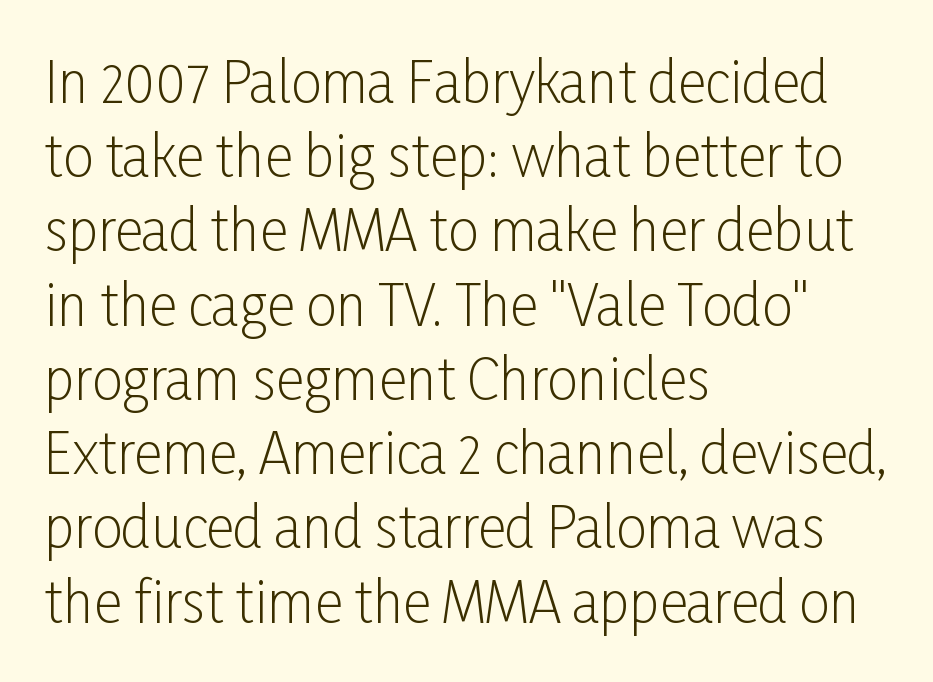
{"serif": "no", "italic": "no", "bold": "no", "weight": "light", "width": "condensed", "stroke_contrast": "low", "x_height": "medium", "monospaced": "no", "underline": "no", "align": "left", "line_spacing": "normal", "line_spacing_ratio": 1.35, "letter_spacing": "normal", "letter_spacing_em": 0.0, "glyph_px": 55}
